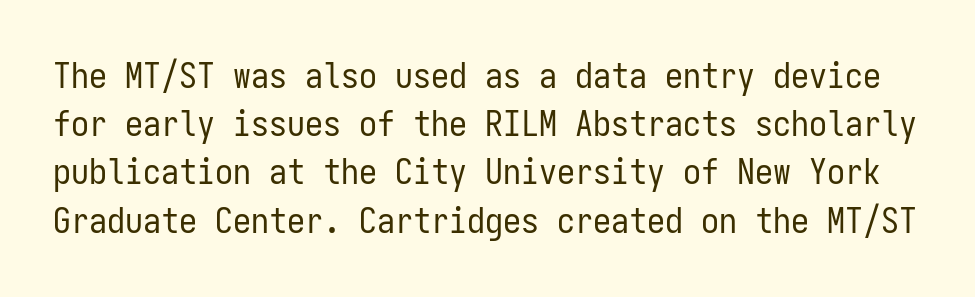
Q: Is the text bold? A: No.
Q: Is the text italic (slanted)? A: No, it is upright.
Q: Is the typeface a serif or a sans-serif typeface? A: Sans-serif.
Q: Is the text underlined? A: No.
Q: Is the spacing between letters normal or unusually wide? A: Normal.
Q: Is the spacing between lines tight, normal or loose? A: Normal.
Q: Width (condensed, normal, or wide)? A: Condensed.
Q: Stroke contrast? A: Low.
Q: x-height? A: Medium.
Q: Monospaced? A: Yes.
